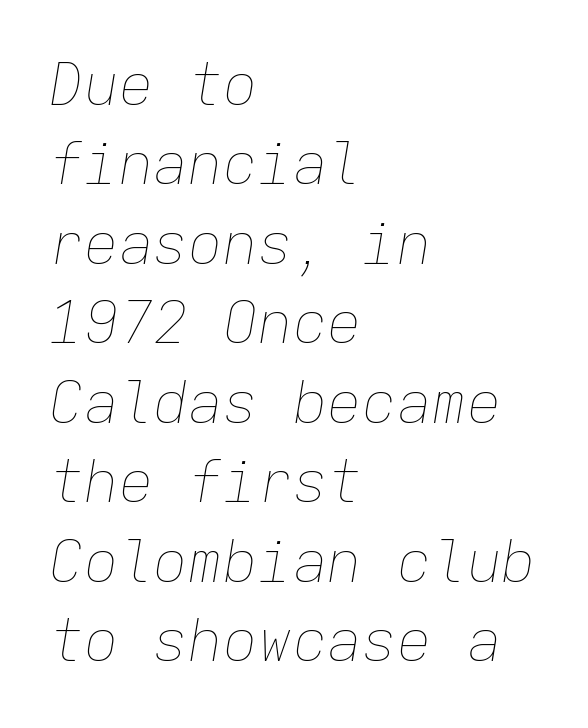
{"italic": "yes", "lean": "right", "slant_degrees": 9, "bold": "no", "weight": "thin", "width": "normal", "stroke_contrast": "low", "x_height": "medium", "monospaced": "yes", "underline": "no", "align": "left", "line_spacing": "normal", "line_spacing_ratio": 1.37, "letter_spacing": "normal", "letter_spacing_em": 0.0, "glyph_px": 58}
